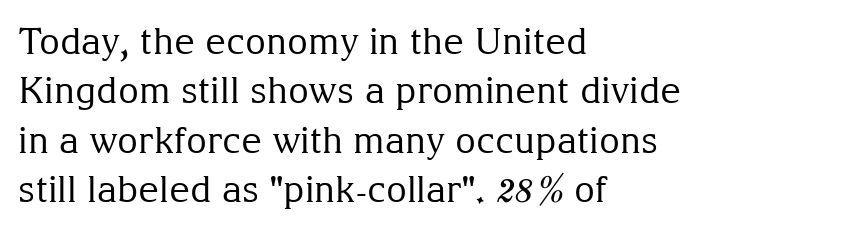
Q: Is the text bold? A: No.
Q: Is the text italic (slanted)? A: No, it is upright.
Q: Is the typeface a serif or a sans-serif typeface? A: Serif.
Q: Is the text underlined? A: No.
Q: How is the paragraph aligned? A: Left-aligned.
Q: Is the spacing between letters normal or unusually wide? A: Normal.
Q: Is the spacing between lines tight, normal or loose? A: Normal.
Q: Width (condensed, normal, or wide)? A: Normal.
Q: Stroke contrast? A: Medium.
Q: x-height? A: Medium.
Q: Monospaced? A: No.
